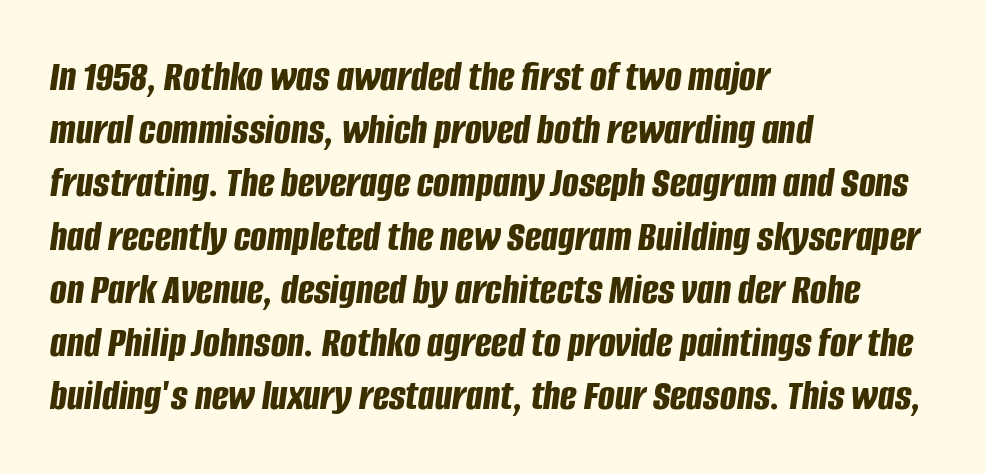
{"italic": "yes", "lean": "right", "slant_degrees": 8, "bold": "yes", "weight": "bold", "width": "condensed", "stroke_contrast": "low", "x_height": "large", "monospaced": "no", "underline": "no", "align": "left", "line_spacing_ratio": 1.21, "letter_spacing": "normal", "letter_spacing_em": 0.0, "glyph_px": 44}
